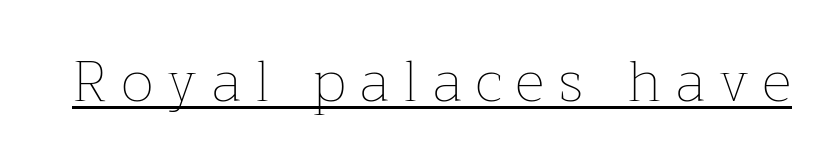
Q: Is the text bold? A: No.
Q: Is the text italic (slanted)? A: No, it is upright.
Q: Is the text underlined? A: Yes.
Q: Is the spacing between letters normal or unusually wide? A: Unusually wide.
Q: Width (condensed, normal, or wide)? A: Normal.
Q: Stroke contrast? A: Low.
Q: x-height? A: Medium.
Q: Monospaced? A: No.
